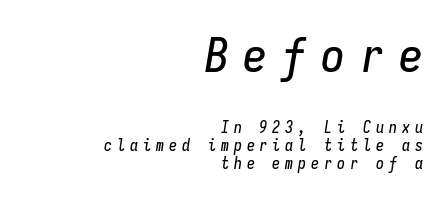
{"italic": "yes", "lean": "right", "slant_degrees": 9, "width": "condensed", "stroke_contrast": "low", "x_height": "medium", "monospaced": "yes", "underline": "no", "align": "right", "line_spacing": "tight", "line_spacing_ratio": 1.12, "letter_spacing": "wide", "letter_spacing_em": 0.31, "larger_block": "first", "size_ratio": 3.0, "glyph_px": 48}
